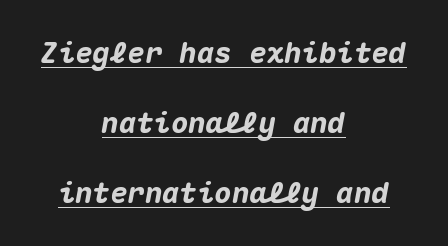
{"italic": "yes", "lean": "right", "slant_degrees": 10, "bold": "yes", "weight": "heavy", "width": "normal", "stroke_contrast": "medium", "x_height": "medium", "monospaced": "yes", "underline": "yes", "align": "center", "line_spacing": "loose", "line_spacing_ratio": 2.42, "letter_spacing": "normal", "letter_spacing_em": 0.0, "glyph_px": 29}
